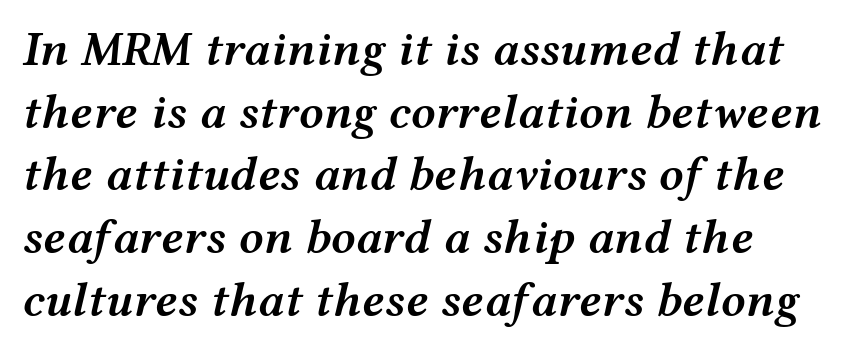
Q: Is the text bold? A: Semi-bold.
Q: Is the text italic (slanted)? A: Yes, it leans right by about 12 degrees.
Q: Is the text underlined? A: No.
Q: Is the spacing between letters normal or unusually wide? A: Normal.
Q: Is the spacing between lines tight, normal or loose? A: Normal.
Q: Width (condensed, normal, or wide)? A: Wide.
Q: Stroke contrast? A: Medium.
Q: x-height? A: Medium.
Q: Monospaced? A: No.
